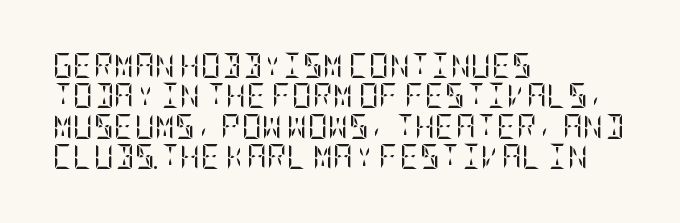
{"italic": "no", "bold": "no", "underline": "no", "align": "left", "line_spacing_ratio": 1.22, "letter_spacing": "normal", "letter_spacing_em": 0.0, "glyph_px": 25}
